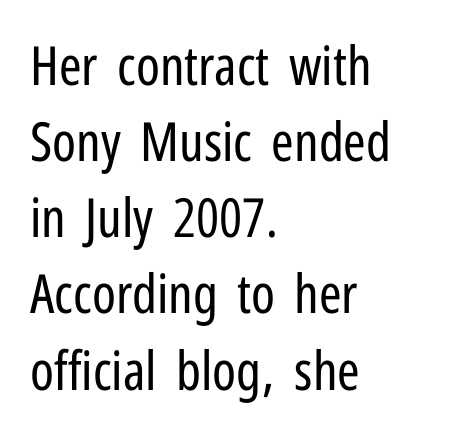
Q: Is the text bold? A: No.
Q: Is the text italic (slanted)? A: No, it is upright.
Q: Is the typeface a serif or a sans-serif typeface? A: Sans-serif.
Q: Is the text underlined? A: No.
Q: How is the paragraph aligned? A: Left-aligned.
Q: Is the spacing between letters normal or unusually wide? A: Normal.
Q: Is the spacing between lines tight, normal or loose? A: Normal.
Q: Width (condensed, normal, or wide)? A: Condensed.
Q: Stroke contrast? A: Low.
Q: x-height? A: Medium.
Q: Monospaced? A: No.
